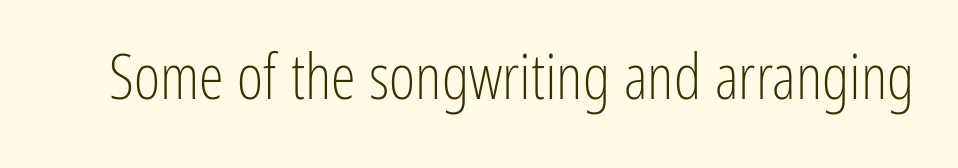
The image shows 63 px light, condensed sans-serif type, upright; set normal letter spacing, not underlined; low stroke contrast and a medium x-height.
